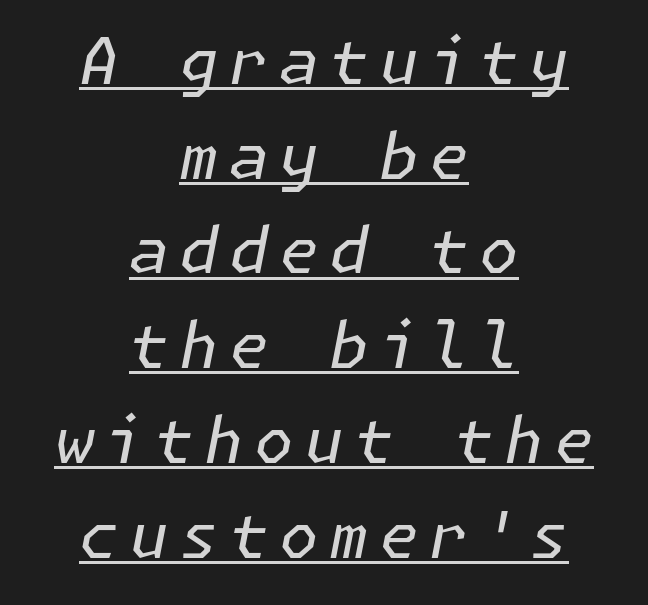
{"italic": "yes", "lean": "right", "slant_degrees": 11, "bold": "no", "weight": "regular", "width": "normal", "stroke_contrast": "low", "x_height": "medium", "underline": "yes", "align": "center", "line_spacing": "normal", "line_spacing_ratio": 1.48, "glyph_px": 64}
